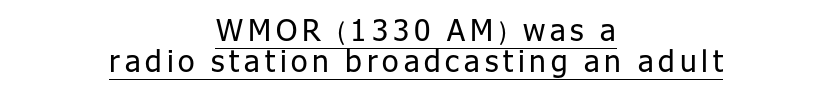
{"serif": "no", "italic": "no", "bold": "no", "weight": "regular", "width": "normal", "stroke_contrast": "low", "x_height": "medium", "monospaced": "no", "underline": "yes", "align": "center", "line_spacing": "tight", "line_spacing_ratio": 1.04, "glyph_px": 30}
